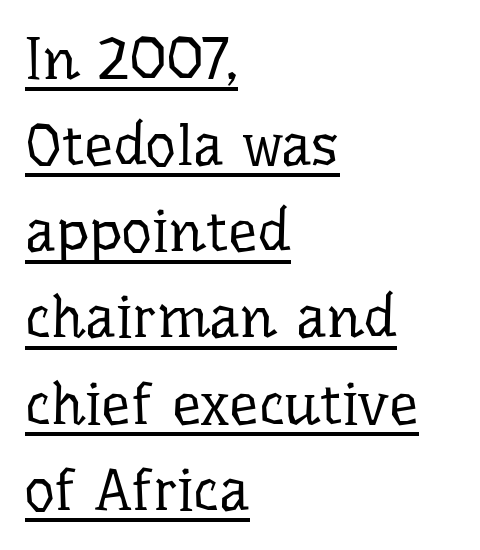
The image shows 59 px regular-weight serif type, upright; set left-aligned, normal line spacing (1.46x), normal letter spacing, underlined; low stroke contrast and a medium x-height.
